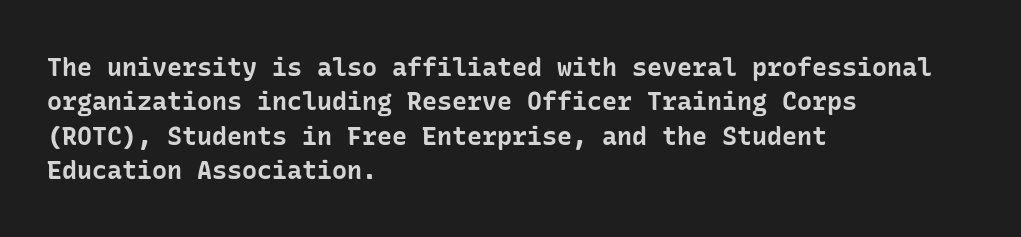
Q: Is the text bold? A: Yes.
Q: Is the text italic (slanted)? A: No, it is upright.
Q: Is the text underlined? A: No.
Q: How is the paragraph aligned? A: Left-aligned.
Q: Is the spacing between letters normal or unusually wide? A: Normal.
Q: Is the spacing between lines tight, normal or loose? A: Normal.
